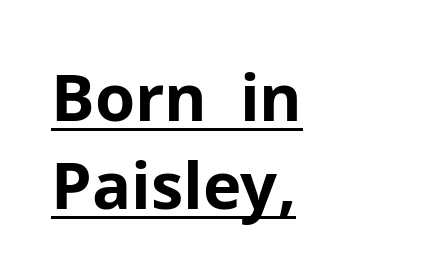
Character widths vary here, with narrow letters taking less room than wide ones. How would I describe the line gaps? Plain and ordinary. The setting favours the left margin, as ordinary paragraphs usually do. You could call the tracking neutral — neither tight nor loose. The sample's only ornament is a line tracing under the words.
